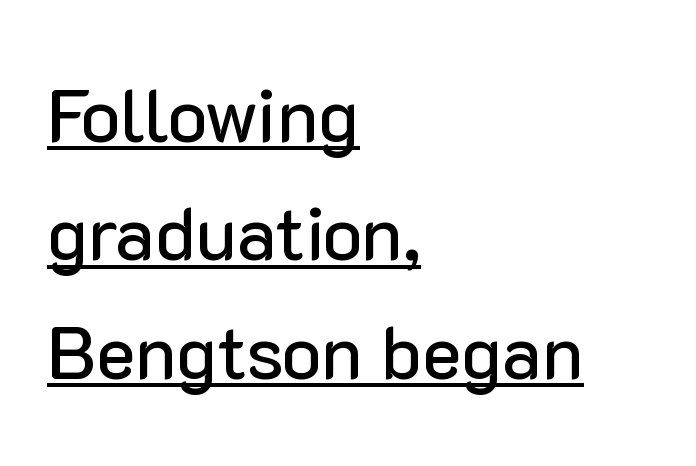
The rendering uses natural spacing where letterforms have individual widths. Here the glyphs are tracked normally, forming tight word shapes. Font category for this specimen: sans-serif. This is the regular roman posture of the typeface.
